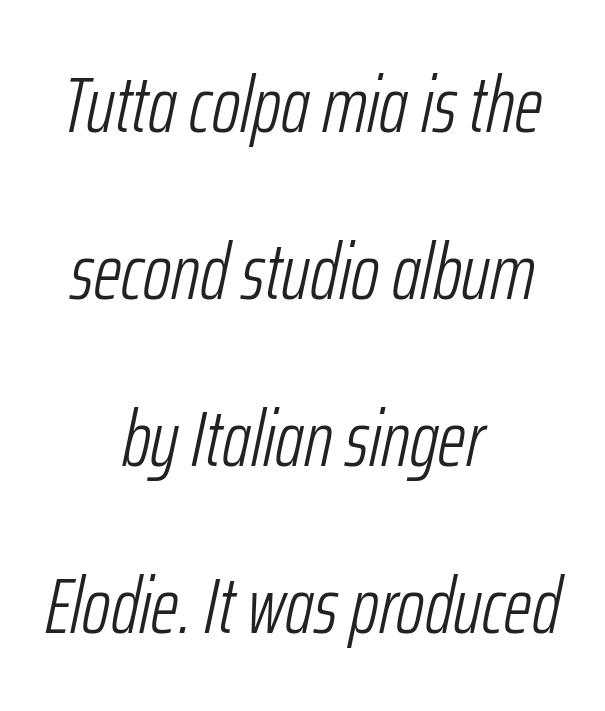
The image shows 78 px light, condensed type, italic (leaning right); set centered, loose line spacing (2.14x), normal letter spacing, not underlined; low stroke contrast and a medium x-height.
